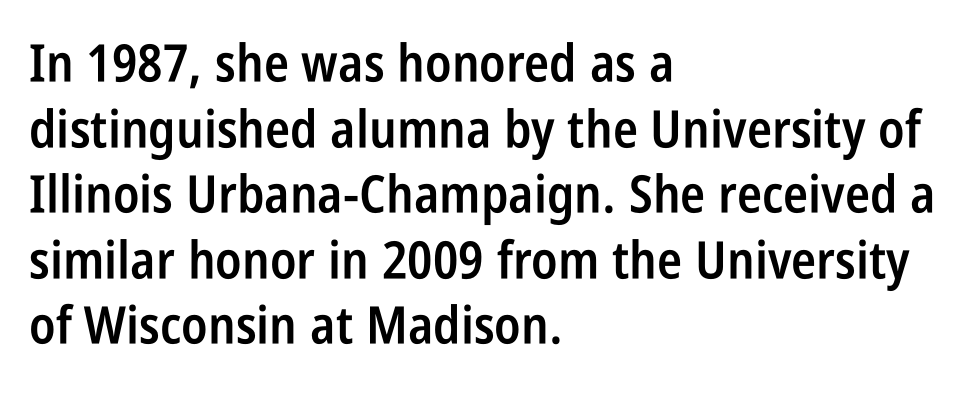
The image shows 52 px semibold, condensed sans-serif type, upright; set left-aligned, normal line spacing (1.26x), normal letter spacing, not underlined; low stroke contrast and a large x-height.
